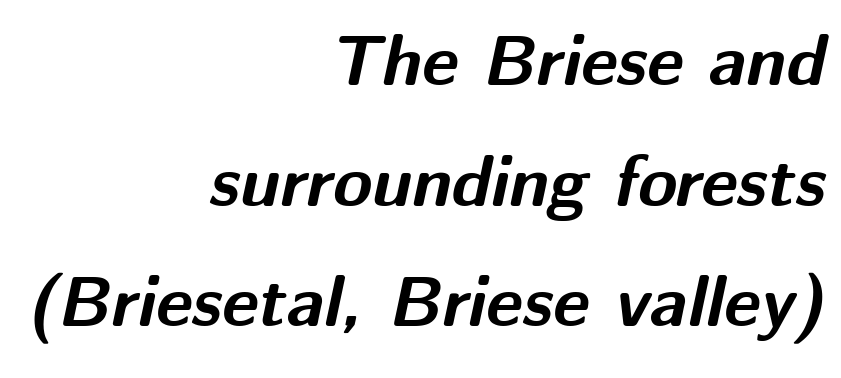
The image shows 71 px bold type, italic (leaning right); set right-aligned, normal line spacing (1.7x), normal letter spacing, not underlined; medium stroke contrast and a medium x-height.
